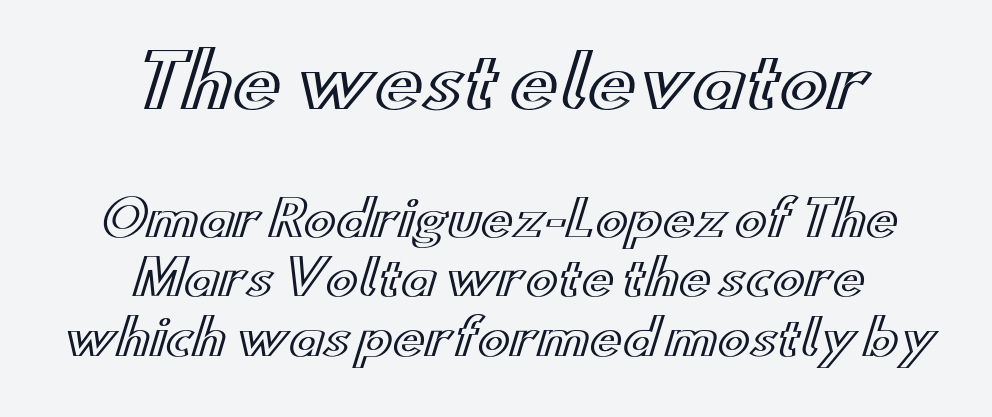
The image shows 72 px wide type; set centered, line spacing 1.24x, normal letter spacing, not underlined; the first (top) block is 1.5x larger; a small x-height.
